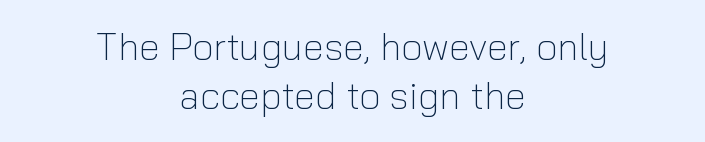
Q: Is the text bold? A: No.
Q: Is the text italic (slanted)? A: No, it is upright.
Q: Is the typeface a serif or a sans-serif typeface? A: Sans-serif.
Q: Is the text underlined? A: No.
Q: How is the paragraph aligned? A: Centered.
Q: Is the spacing between letters normal or unusually wide? A: Normal.
Q: Is the spacing between lines tight, normal or loose? A: Normal.
Q: Width (condensed, normal, or wide)? A: Normal.
Q: Stroke contrast? A: Low.
Q: x-height? A: Medium.
Q: Monospaced? A: No.
